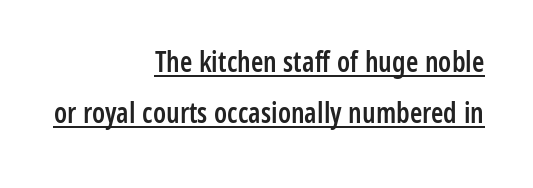
Spacing verdict: proportional, widths tailored to each character. Posture: straight, roman, zero tilt. To sum up the face: it is a sans, with no serifs. Descenders here cross a horizontal rule under the line.
